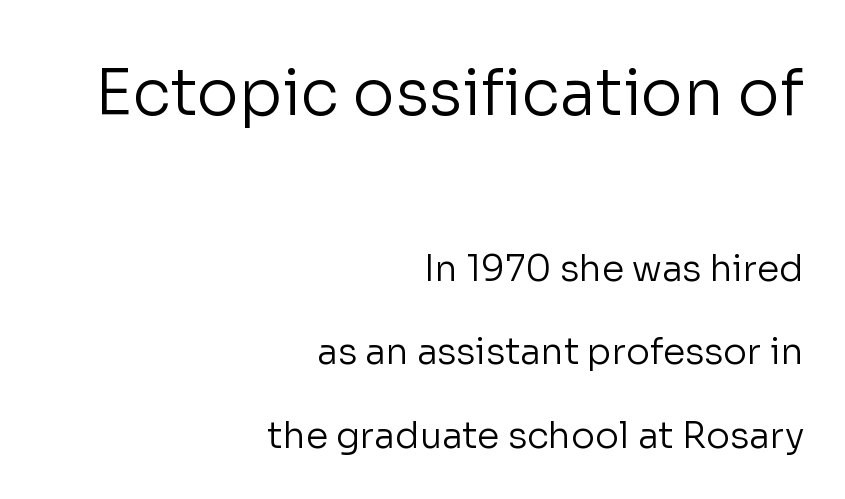
The image shows 63 px regular-weight sans-serif type, upright; set right-aligned, loose line spacing (2.32x), normal letter spacing, not underlined; the first (top) block is 1.75x larger; low stroke contrast and a medium x-height.
